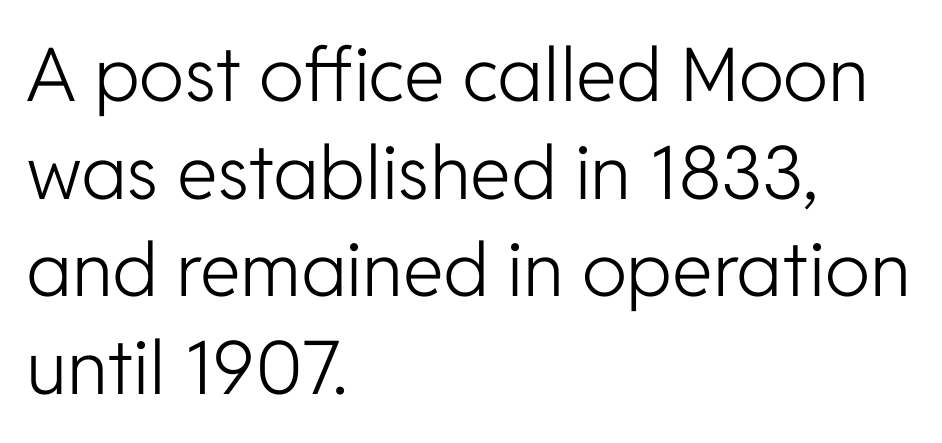
The image shows 74 px light sans-serif type, upright; set left-aligned, normal line spacing (1.32x), normal letter spacing, not underlined; low stroke contrast and a medium x-height.
